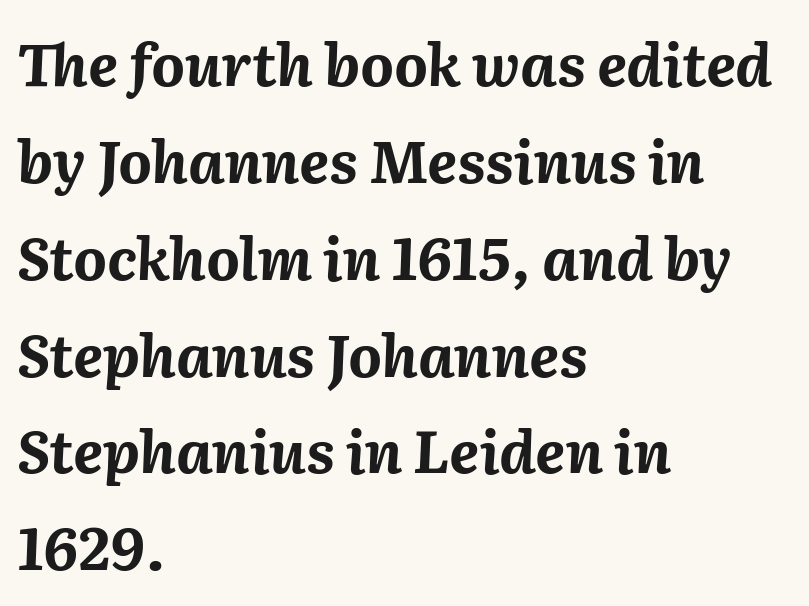
The image shows 58 px bold type, italic (leaning right); set left-aligned, normal line spacing (1.67x), normal letter spacing, not underlined; medium stroke contrast and a medium x-height.
